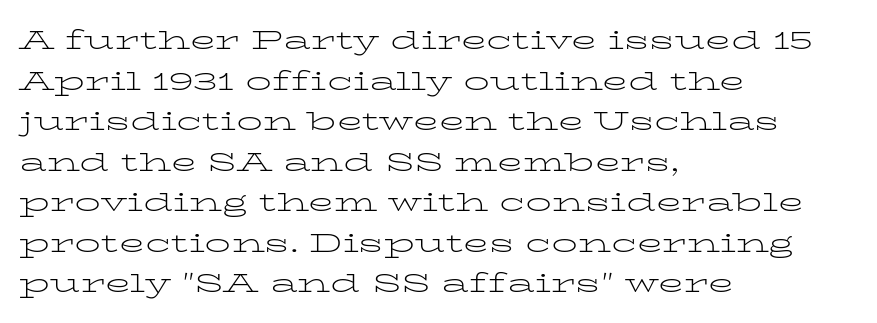
The zone under the glyphs is completely vacant. Letters have the restrained weight of plain body copy at most. Line beginnings align vertically; line endings do not. The gaps between neighbouring characters are ordinary and unremarkable.
